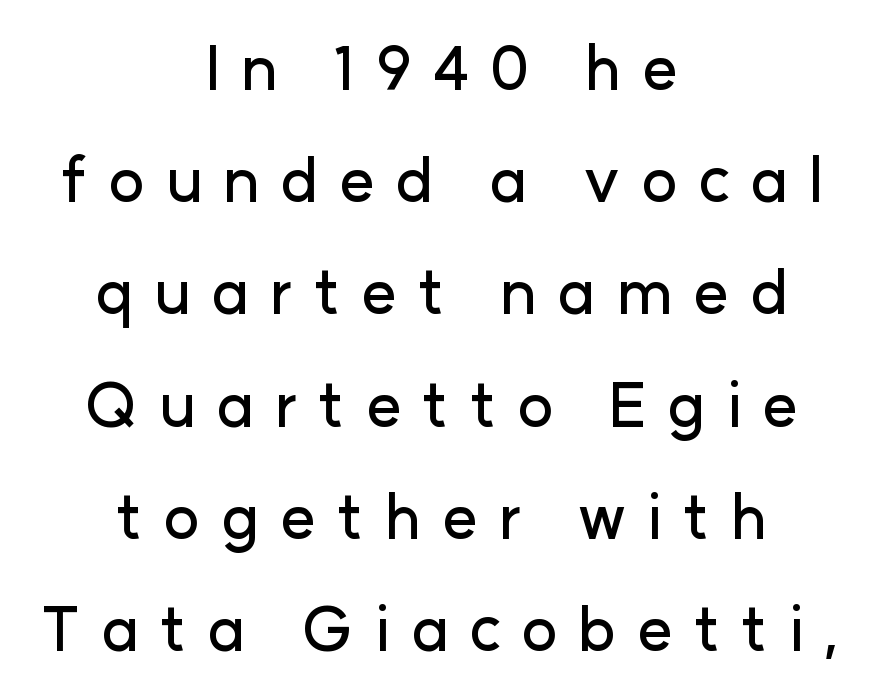
Q: Is the text italic (slanted)? A: No, it is upright.
Q: Is the typeface a serif or a sans-serif typeface? A: Sans-serif.
Q: Is the text underlined? A: No.
Q: How is the paragraph aligned? A: Centered.
Q: Is the spacing between letters normal or unusually wide? A: Unusually wide.
Q: Width (condensed, normal, or wide)? A: Normal.
Q: Stroke contrast? A: Low.
Q: x-height? A: Medium.
Q: Monospaced? A: No.
